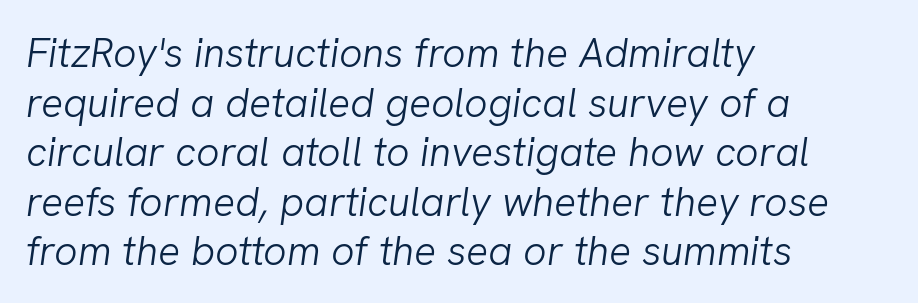
Q: Is the text bold? A: No.
Q: Is the text italic (slanted)? A: Yes, it leans right by about 8 degrees.
Q: Is the text underlined? A: No.
Q: How is the paragraph aligned? A: Left-aligned.
Q: Is the spacing between letters normal or unusually wide? A: Normal.
Q: Width (condensed, normal, or wide)? A: Normal.
Q: Stroke contrast? A: Low.
Q: x-height? A: Medium.
Q: Monospaced? A: No.
